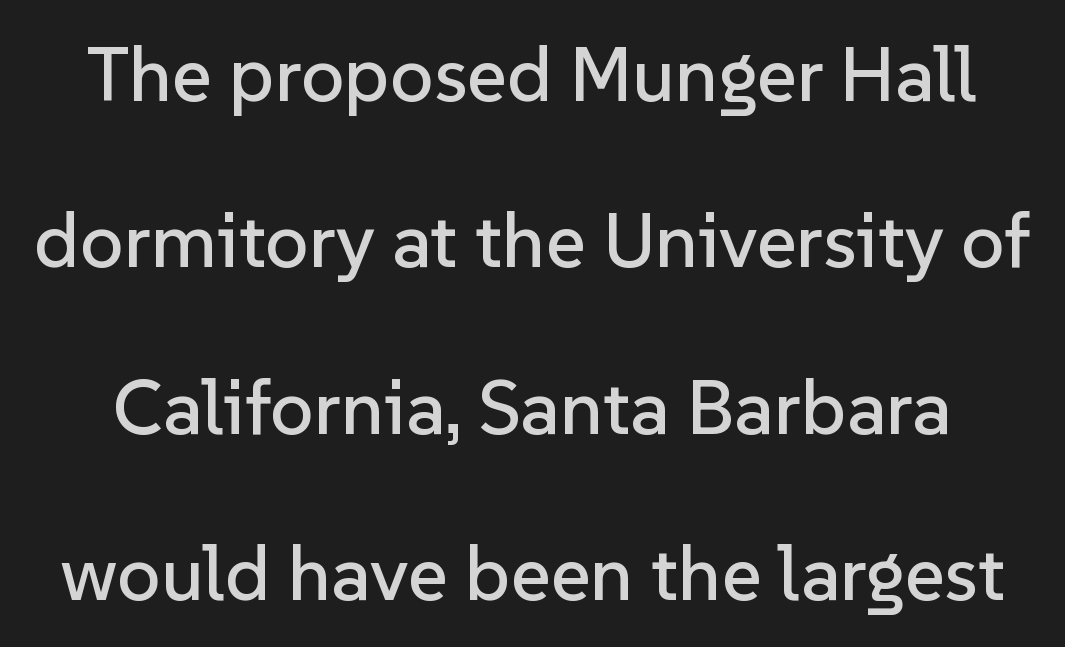
The image shows 77 px sans-serif type, upright; set loose line spacing (2.16x), normal letter spacing, not underlined; low stroke contrast and a medium x-height.
